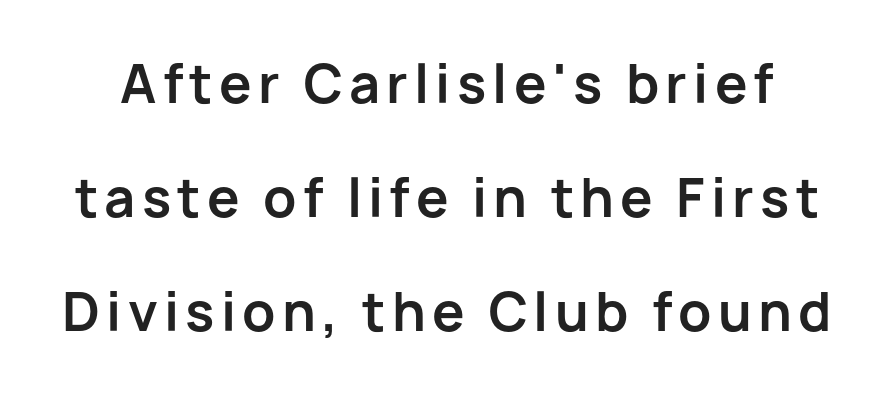
{"serif": "no", "italic": "no", "bold": "yes", "weight": "bold", "width": "normal", "stroke_contrast": "low", "x_height": "medium", "monospaced": "no", "underline": "no", "line_spacing": "loose", "line_spacing_ratio": 2.19, "glyph_px": 52}
